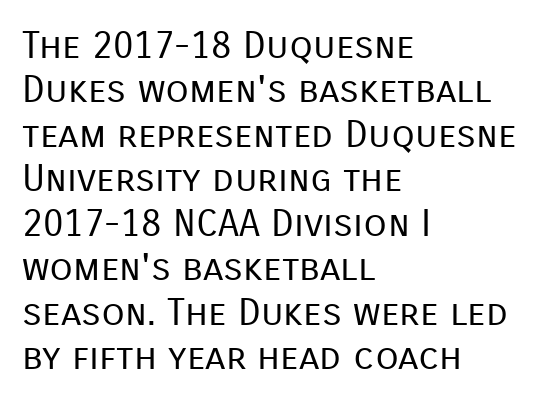
The image shows 38 px regular-weight sans-serif type, upright; set left-aligned, line spacing 1.17x, normal letter spacing, not underlined; low stroke contrast and a medium x-height.
